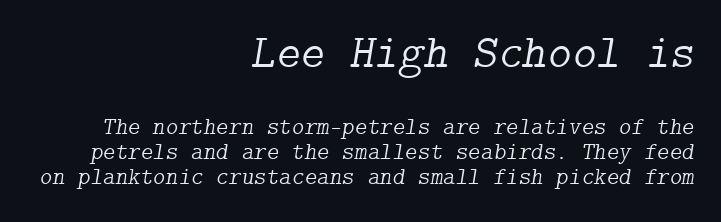
The image shows 47 px light serif type, italic (leaning right); set right-aligned, tight line spacing (1.04x), normal letter spacing, not underlined; the first (top) block is 1.96x larger; low stroke contrast and a medium x-height.
